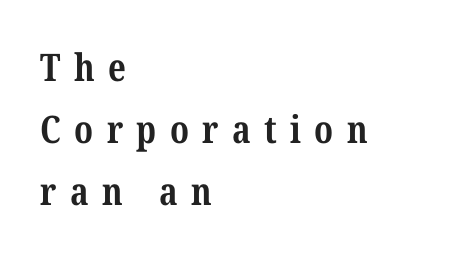
All the whitespace from short lines collects on the right. Each row of text sits above clean, open space. Type style note: has serifs. The passage shown is typed in a proportional face where columns would drift. A typesetter would call this heavily tracked-out type. In terms of leading, this rendering sits right in the middle.
